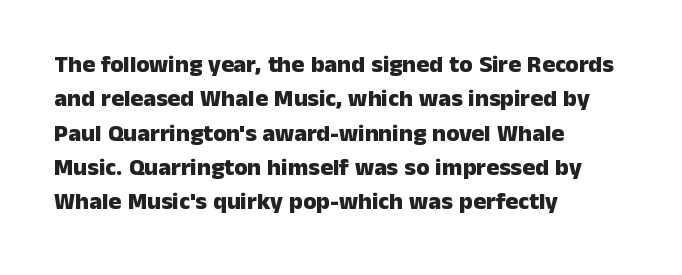
Q: Is the text bold? A: Yes.
Q: Is the text italic (slanted)? A: No, it is upright.
Q: Is the text underlined? A: No.
Q: How is the paragraph aligned? A: Left-aligned.
Q: Is the spacing between letters normal or unusually wide? A: Normal.
Q: Is the spacing between lines tight, normal or loose? A: Normal.
